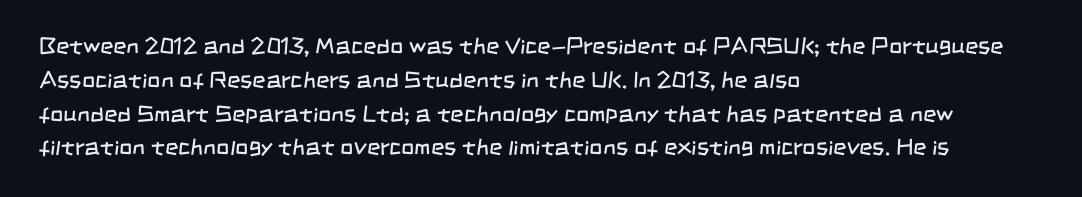
The zone under the glyphs is completely vacant. These lines keep a tight, regular rhythm from letter to letter. The cut favours lightness, reaching ordinary text weight at its darkest. These lines stack with their left ends in a neat column.
